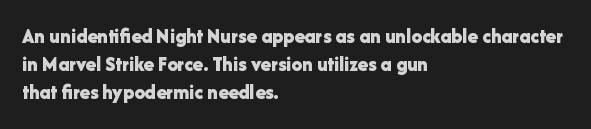
The image shows 21 px bold type, upright; set left-aligned, normal line spacing (1.34x), normal letter spacing, not underlined.
